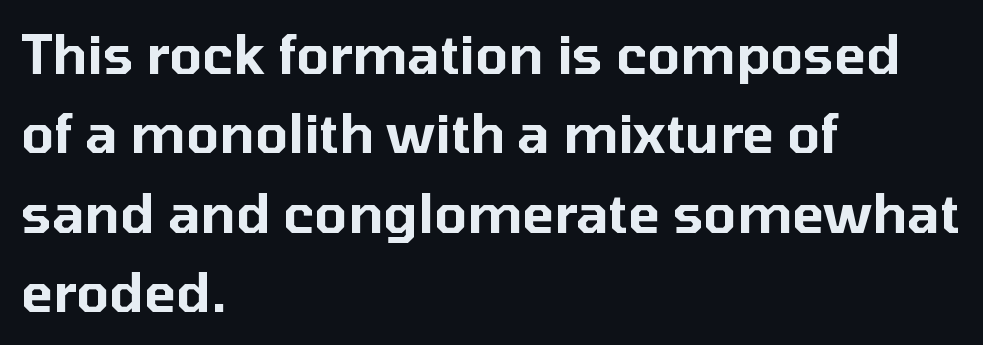
The image shows 53 px sans-serif type, upright; set left-aligned, normal line spacing (1.5x), normal letter spacing, not underlined; low stroke contrast and a medium x-height.
